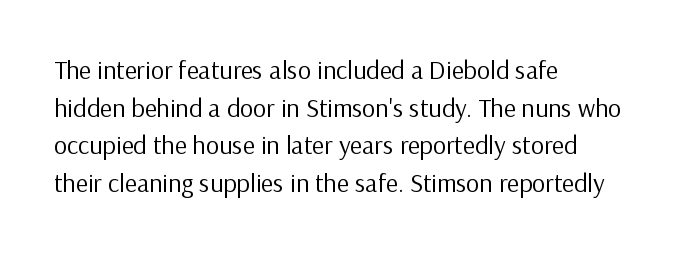
This sample is left-justified, so line endings fall wherever the words run out. Short note: letters normally spaced. These lines were composed using upright roman letters. Nothing heavy about these letters — not bold at all. The glyphs are unaccompanied by any horizontal stroke below them. Quick note: interline space is typical.
